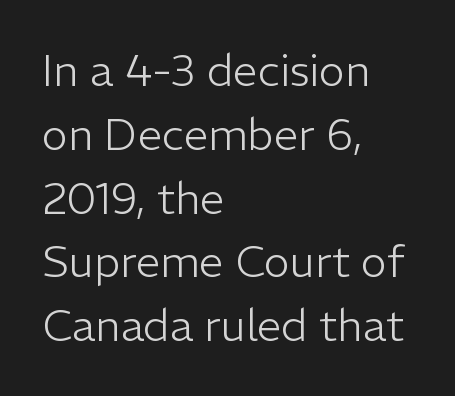
Q: Is the text bold? A: No.
Q: Is the text italic (slanted)? A: No, it is upright.
Q: Is the typeface a serif or a sans-serif typeface? A: Sans-serif.
Q: Is the text underlined? A: No.
Q: How is the paragraph aligned? A: Left-aligned.
Q: Is the spacing between letters normal or unusually wide? A: Normal.
Q: Is the spacing between lines tight, normal or loose? A: Normal.
Q: Width (condensed, normal, or wide)? A: Normal.
Q: Stroke contrast? A: Low.
Q: x-height? A: Medium.
Q: Monospaced? A: No.
